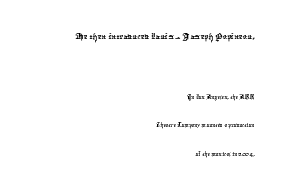
Q: Is the text underlined? A: No.
Q: How is the paragraph aligned? A: Right-aligned.
Q: Is the spacing between letters normal or unusually wide? A: Normal.
Q: Is the spacing between lines tight, normal or loose? A: Loose.
Q: Which block of text is set in a larger size, the first (top) or the second (bottom)? A: The first (top) one.
